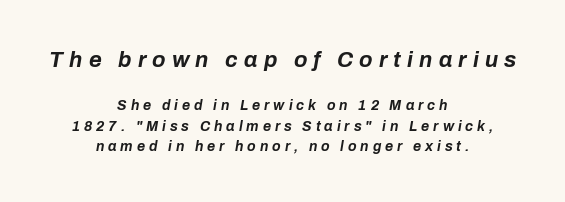
{"italic": "yes", "lean": "right", "slant_degrees": 10, "bold": "yes", "underline": "no", "align": "center", "line_spacing": "normal", "line_spacing_ratio": 1.47, "letter_spacing": "wide", "letter_spacing_em": 0.28, "larger_block": "first", "size_ratio": 1.57, "glyph_px": 22}
